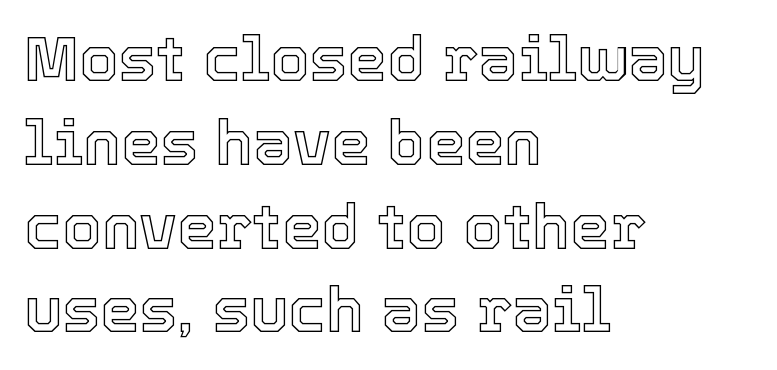
The image shows 63 px text type, upright; set left-aligned, normal line spacing (1.33x), normal letter spacing, not underlined; a medium x-height.
